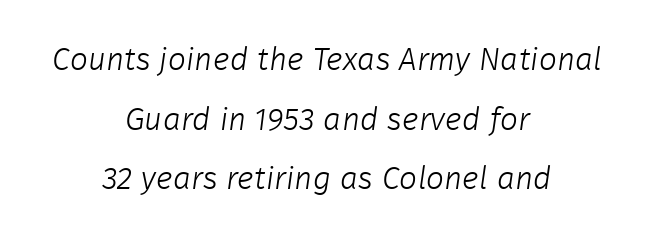
{"serif": "no", "bold": "no", "weight": "light", "width": "normal", "stroke_contrast": "low", "x_height": "medium", "monospaced": "no", "underline": "no", "align": "center", "line_spacing_ratio": 1.86, "letter_spacing": "normal", "letter_spacing_em": 0.0, "glyph_px": 32}
